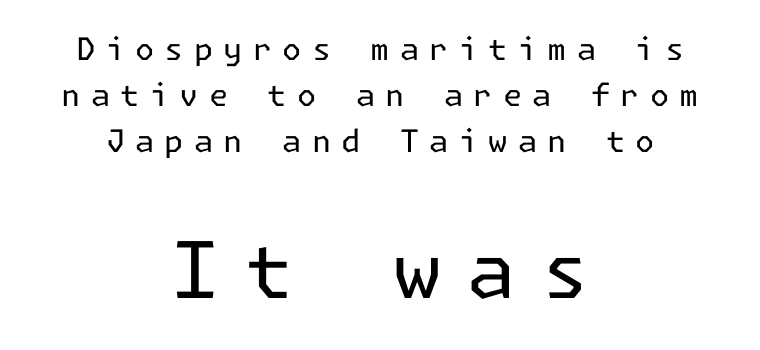
The space beneath each line is pristine and unruled. Caption: expanded tracking, letters set apart. The lower block of text is set noticeably larger than the block above it. Vertical spacing — default.
